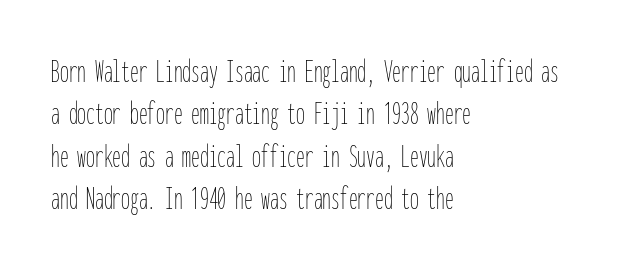
Q: Is the text bold? A: No.
Q: Is the text italic (slanted)? A: No, it is upright.
Q: Is the text underlined? A: No.
Q: How is the paragraph aligned? A: Left-aligned.
Q: Is the spacing between letters normal or unusually wide? A: Normal.
Q: Width (condensed, normal, or wide)? A: Condensed.
Q: Stroke contrast? A: Low.
Q: x-height? A: Medium.
Q: Monospaced? A: Yes.
